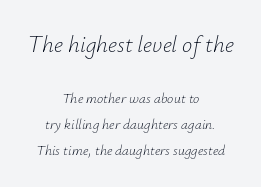
{"italic": "yes", "lean": "right", "slant_degrees": 12, "bold": "no", "underline": "no", "align": "center", "line_spacing_ratio": 1.85, "letter_spacing": "normal", "letter_spacing_em": 0.0, "larger_block": "first", "size_ratio": 1.64, "glyph_px": 23}
